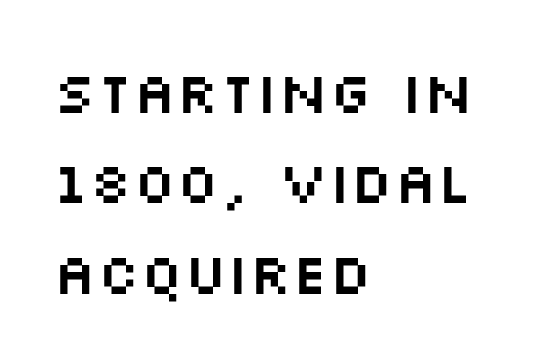
Q: Is the text italic (slanted)? A: No, it is upright.
Q: Is the typeface a serif or a sans-serif typeface? A: Sans-serif.
Q: Is the text underlined? A: No.
Q: How is the paragraph aligned? A: Left-aligned.
Q: Is the spacing between letters normal or unusually wide? A: Normal.
Q: Is the spacing between lines tight, normal or loose? A: Normal.
Q: Width (condensed, normal, or wide)? A: Wide.
Q: Stroke contrast? A: Medium.
Q: x-height? A: Large.
Q: Monospaced? A: No.
